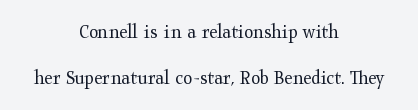
The letters sit at their default tracking, neither squeezed nor spread. The lines are spread far apart with generous leading. The typesetter chose a symmetrical, centered arrangement here. The gap between lines stays unmarked. Stems and bowls with no extra thickness — not bold.
